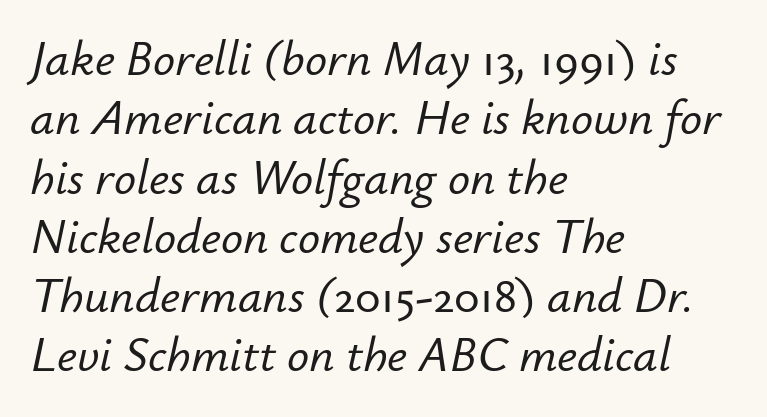
Tall strokes in this sample are angled rather than plumb. Spacing between characters is what you'd get straight out of the box. This sample has the flowing, uneven cadence of proportional lettering. Underlining? Definitely not there. Notice how the passage keeps a crisp vertical edge on the left only.
